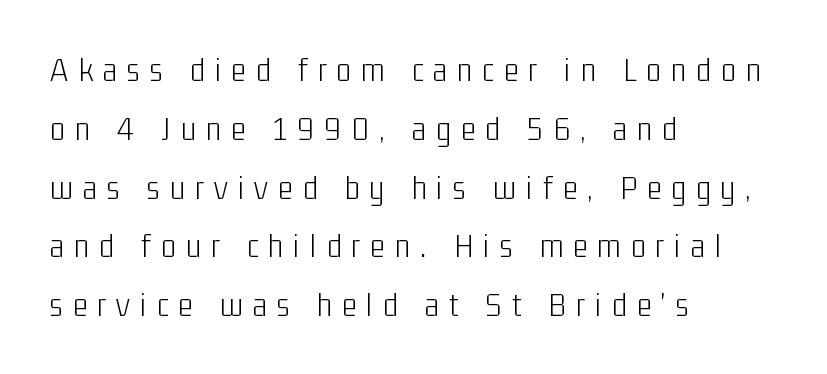
The image shows 35 px light, condensed sans-serif type, upright; set left-aligned, normal line spacing (1.68x), unusually wide letter spacing (+0.29 em), not underlined; low stroke contrast and a medium x-height.
